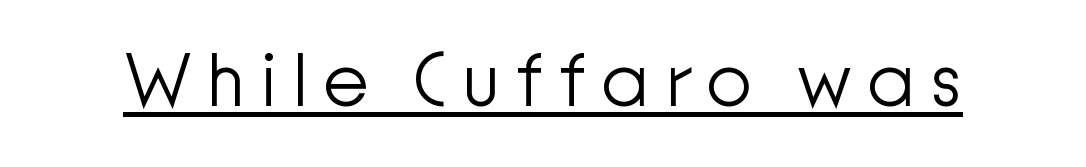
The image shows 75 px light sans-serif type, upright; set underlined; low stroke contrast and a medium x-height.
